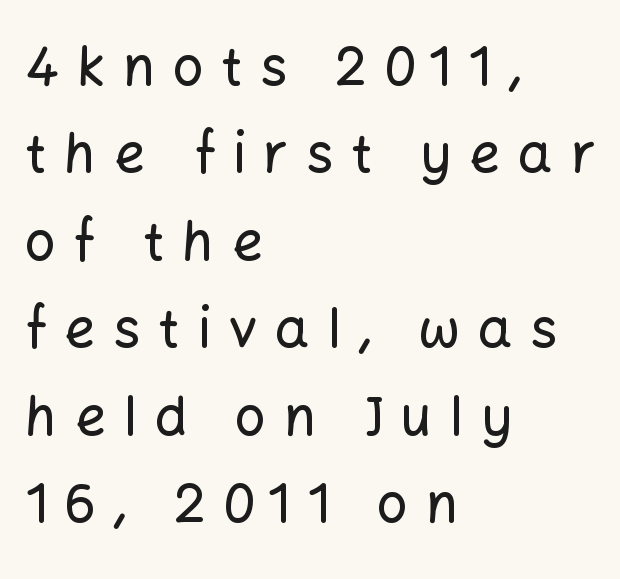
The image shows 54 px sans-serif type, upright; set left-aligned, normal line spacing (1.62x), unusually wide letter spacing (+0.33 em), not underlined; low stroke contrast and a medium x-height.
